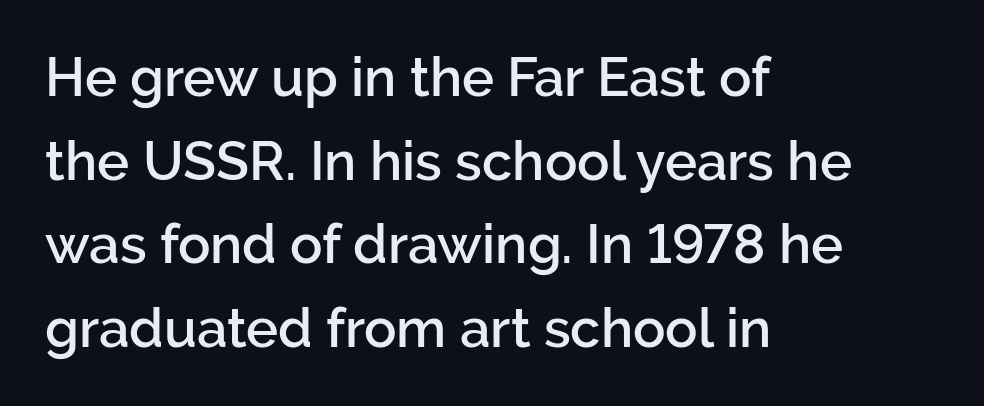
Q: Is the text bold? A: Semi-bold.
Q: Is the text italic (slanted)? A: No, it is upright.
Q: Is the typeface a serif or a sans-serif typeface? A: Sans-serif.
Q: Is the text underlined? A: No.
Q: How is the paragraph aligned? A: Left-aligned.
Q: Is the spacing between letters normal or unusually wide? A: Normal.
Q: Is the spacing between lines tight, normal or loose? A: Normal.
Q: Width (condensed, normal, or wide)? A: Normal.
Q: Stroke contrast? A: Low.
Q: x-height? A: Medium.
Q: Monospaced? A: No.
